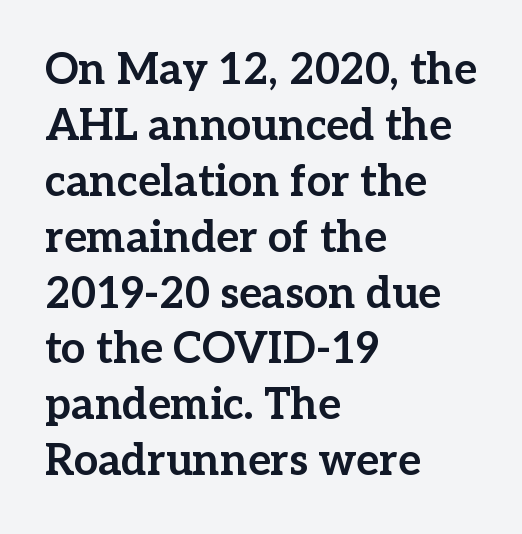
The letters advance in unequal steps, a hallmark of proportional type. Evenly set lines give the paragraph a standard silhouette. Left-aligned paragraph, ragged on the right. As a designer I'd log this as weight 700, bold.
